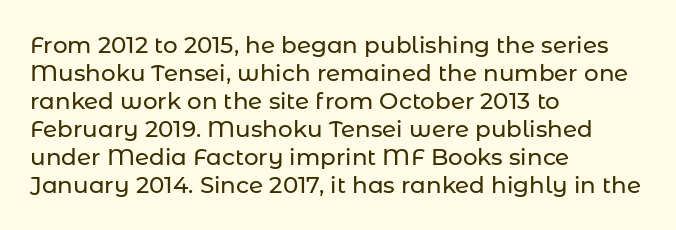
{"italic": "no", "underline": "no", "align": "left", "line_spacing_ratio": 1.22, "letter_spacing": "normal", "letter_spacing_em": 0.0, "glyph_px": 23}
